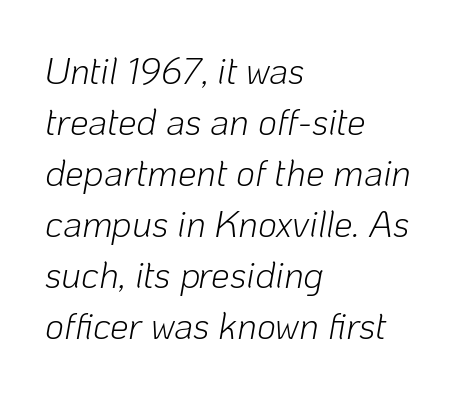
Typeset ragged right — the left edge is the straight one. Compared with typical paragraphs, the rows here are spaced about the same. No extra ink here — the face is not bold. Spacing between characters is what you'd get straight out of the box.
